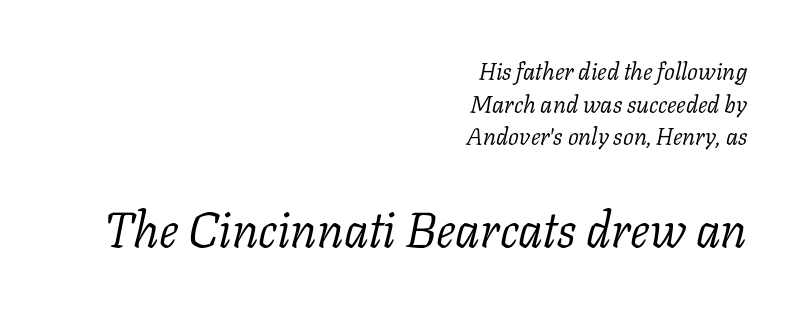
The strokes are not fattened; the text isn't bold. No word sits above an underline. The tracking reads as untouched default to a designer's eye. Does the copy run flush right? Yes — the right margin is perfectly even. Italic: yes, the glyphs are oblique.
